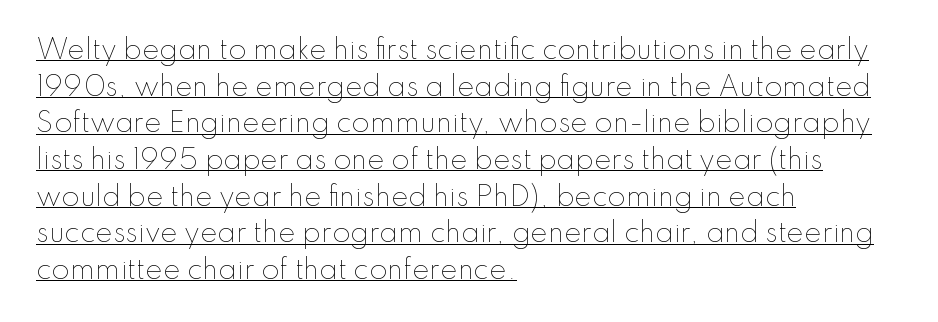
You can see a thin bar hugging the bottom of the glyphs. It's the straight-up-and-down kind of type. The typesetter chose a ragged-right arrangement here. In terms of letterspacing, this is plain default setting.
